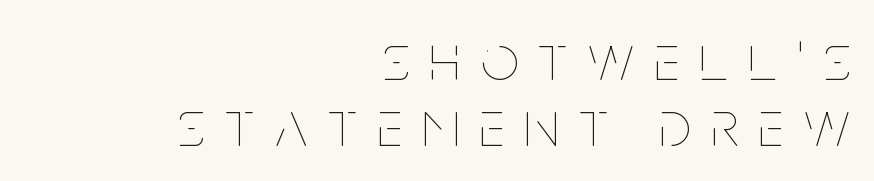
The strokes are not fattened; the text isn't bold. The typesetter chose a ragged-left arrangement here. The block of text is dense from top to bottom, with scant space between rows. Look at the tracking — it's clearly loosened, letters drifting apart. The face used here is proportionally spaced, like ordinary book or web type.
